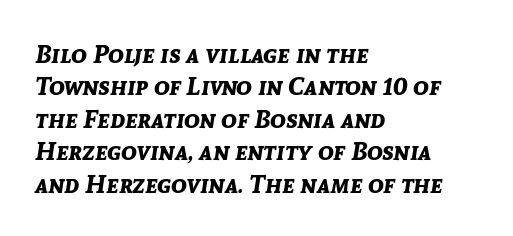
Nobody drew a line under any word here. Weight check: bold — yes, fully. The space between consecutive lines is moderate. Honestly, the letter spacing is just normal — you wouldn't notice it.
